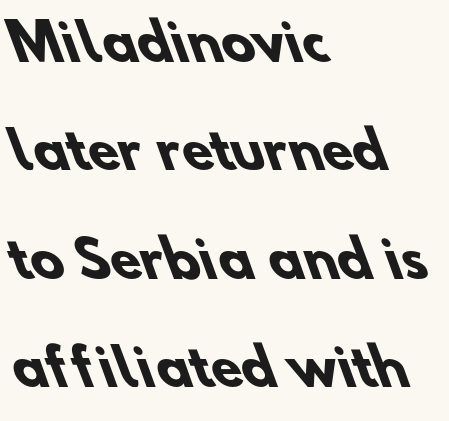
Visually the block forms a straight wall on the left and a jagged coastline on the right. You could not count columns in this text — the font is proportionally spaced. Serifs: no, the terminals of the letterforms are clean. The foot of each line stays bare and open. How heavy is the stroke? Heavy — this is a bold. Vertical spacing — loose.
